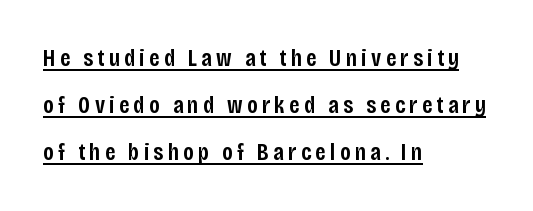
Q: Is the text bold? A: Semi-bold.
Q: Is the text italic (slanted)? A: No, it is upright.
Q: Is the text underlined? A: Yes.
Q: How is the paragraph aligned? A: Left-aligned.
Q: Is the spacing between lines tight, normal or loose? A: Loose.
